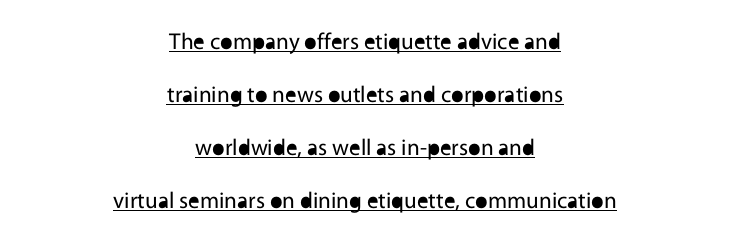
Q: Is the text bold? A: No.
Q: Is the text italic (slanted)? A: No, it is upright.
Q: Is the text underlined? A: Yes.
Q: How is the paragraph aligned? A: Centered.
Q: Is the spacing between letters normal or unusually wide? A: Normal.
Q: Is the spacing between lines tight, normal or loose? A: Loose.
